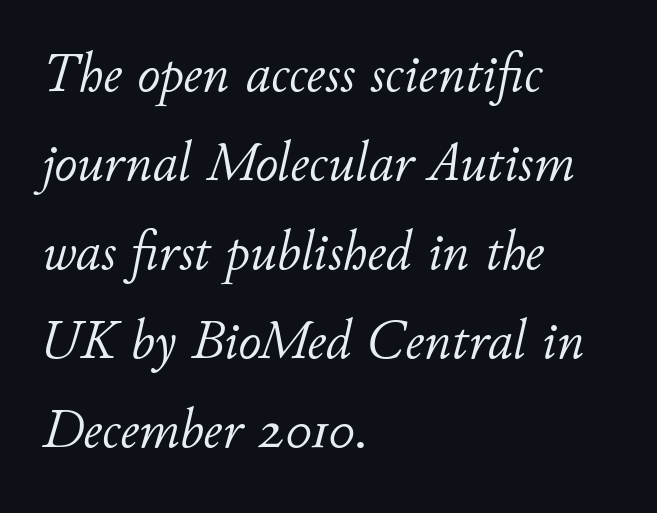
Q: Is the text bold? A: No.
Q: Is the text italic (slanted)? A: Yes, it leans right by about 11 degrees.
Q: Is the text underlined? A: No.
Q: How is the paragraph aligned? A: Left-aligned.
Q: Is the spacing between letters normal or unusually wide? A: Normal.
Q: Is the spacing between lines tight, normal or loose? A: Normal.
Q: Width (condensed, normal, or wide)? A: Normal.
Q: Stroke contrast? A: Low.
Q: x-height? A: Small.
Q: Monospaced? A: No.
